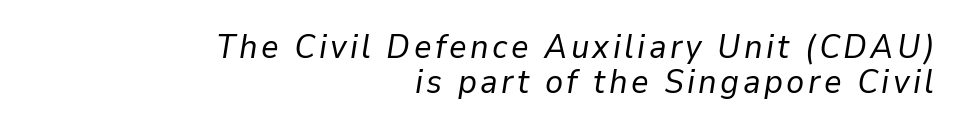
Character widths vary here, with narrow letters taking less room than wide ones. In terms of leading, this rendering errs on the cramped side. Right-aligned paragraph, ragged on the left. Compared with ordinary roman type, these characters are visibly tilted. The specimen omits any rule beneath the text block's lines. Heaviness? Minimal to ordinary, like unemphasized prose.
